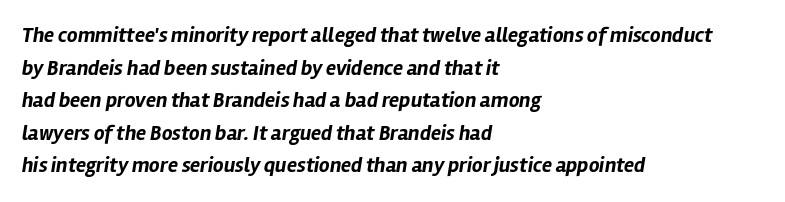
{"italic": "yes", "lean": "right", "slant_degrees": 12, "bold": "yes", "underline": "no", "align": "left", "line_spacing": "normal", "line_spacing_ratio": 1.55, "letter_spacing": "normal", "letter_spacing_em": 0.0, "glyph_px": 21}
